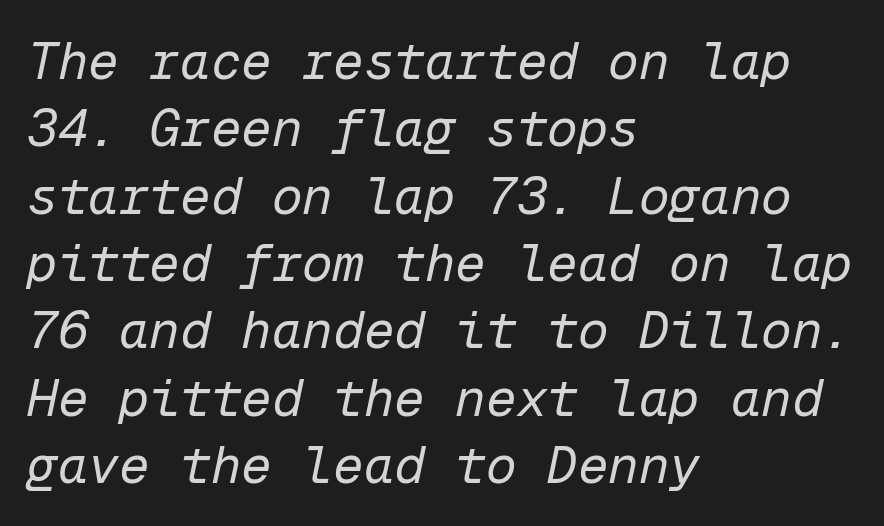
Q: Is the text bold? A: No.
Q: Is the text italic (slanted)? A: Yes, it leans right by about 12 degrees.
Q: Is the text underlined? A: No.
Q: How is the paragraph aligned? A: Left-aligned.
Q: Is the spacing between letters normal or unusually wide? A: Normal.
Q: Is the spacing between lines tight, normal or loose? A: Normal.
Q: Width (condensed, normal, or wide)? A: Normal.
Q: Stroke contrast? A: Low.
Q: x-height? A: Medium.
Q: Monospaced? A: Yes.
